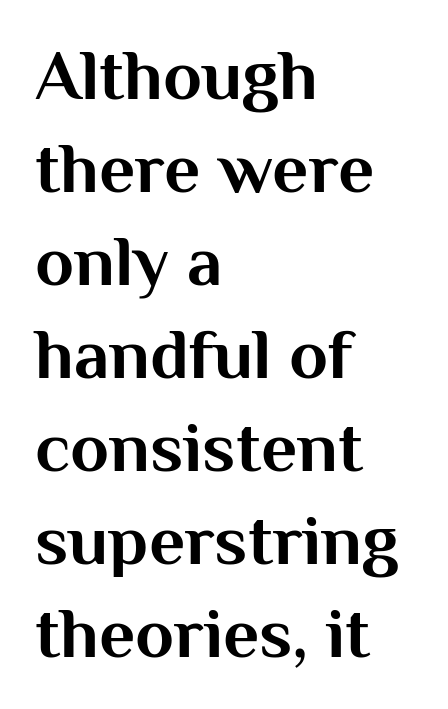
The words here are not underlined. These lines keep a tight, regular rhythm from letter to letter. The compositor pushed each line to the left boundary. A typesetter would mark this as roman, not italic. The designer went with a sans here, leaving each stem footless. Evenly set lines give the paragraph a standard silhouette.
